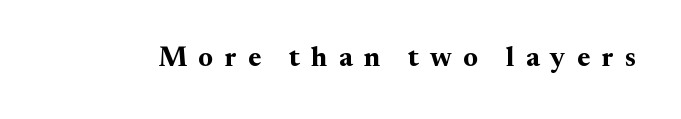
Q: Is the text bold? A: Yes.
Q: Is the text italic (slanted)? A: No, it is upright.
Q: Is the typeface a serif or a sans-serif typeface? A: Serif.
Q: Is the text underlined? A: No.
Q: Is the spacing between letters normal or unusually wide? A: Unusually wide.
Q: Width (condensed, normal, or wide)? A: Normal.
Q: Stroke contrast? A: Medium.
Q: x-height? A: Small.
Q: Monospaced? A: No.
